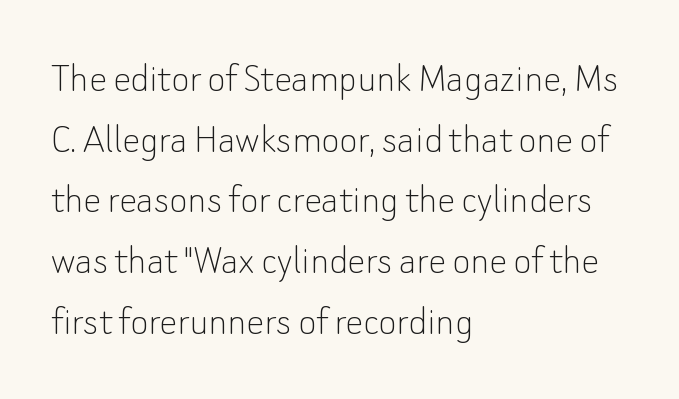
Q: Is the text bold? A: No.
Q: Is the text italic (slanted)? A: No, it is upright.
Q: Is the typeface a serif or a sans-serif typeface? A: Sans-serif.
Q: Is the text underlined? A: No.
Q: How is the paragraph aligned? A: Left-aligned.
Q: Is the spacing between letters normal or unusually wide? A: Normal.
Q: Is the spacing between lines tight, normal or loose? A: Normal.
Q: Width (condensed, normal, or wide)? A: Normal.
Q: Stroke contrast? A: Low.
Q: x-height? A: Small.
Q: Monospaced? A: No.
